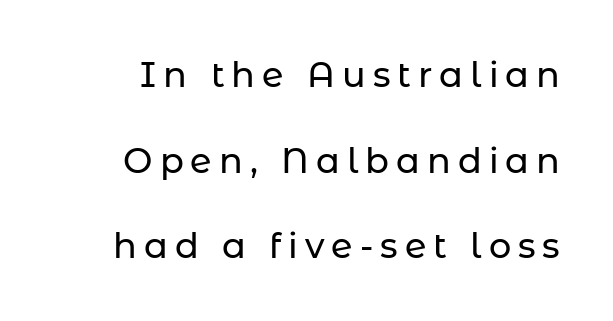
{"serif": "no", "italic": "no", "width": "normal", "stroke_contrast": "low", "x_height": "medium", "monospaced": "no", "underline": "no", "line_spacing": "loose", "line_spacing_ratio": 2.45, "letter_spacing": "wide", "letter_spacing_em": 0.2, "glyph_px": 35}
